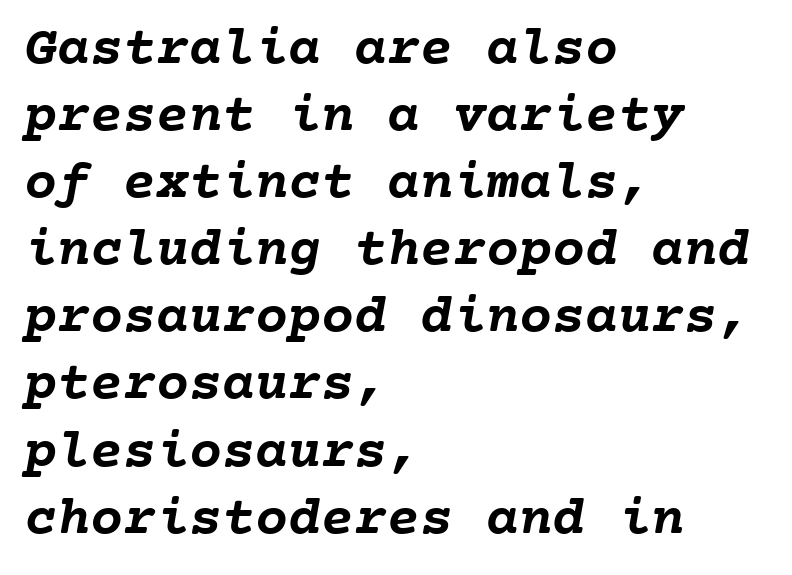
The area under the type is left untouched. Tracking here is standard; glyphs follow each other at the usual distance. These lines carry a lot of weight — the face is fully bold. Fixed-width glyphs throughout — classic coding-font behaviour. Line starts are locked; line ends wander.
